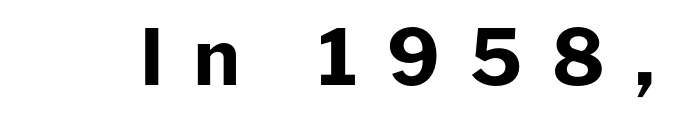
Q: Is the text bold? A: Yes.
Q: Is the text italic (slanted)? A: No, it is upright.
Q: Is the typeface a serif or a sans-serif typeface? A: Sans-serif.
Q: Is the text underlined? A: No.
Q: Is the spacing between letters normal or unusually wide? A: Unusually wide.
Q: Width (condensed, normal, or wide)? A: Normal.
Q: Stroke contrast? A: Low.
Q: x-height? A: Medium.
Q: Monospaced? A: No.
